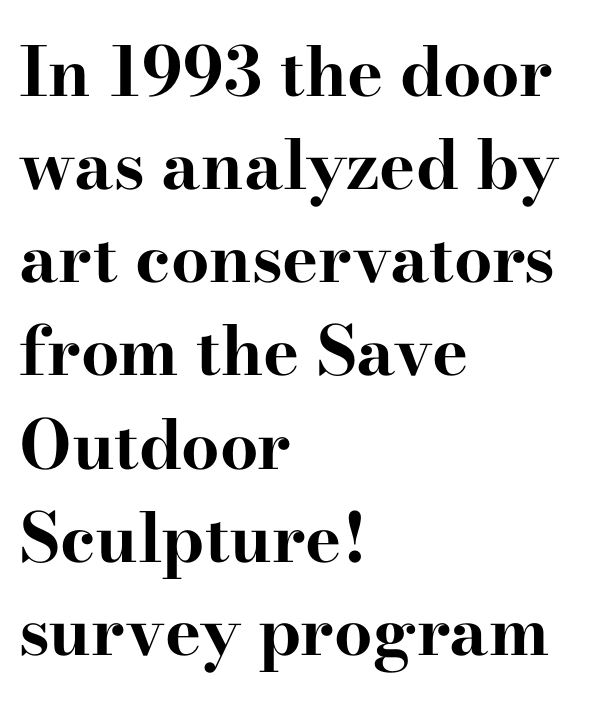
{"serif": "yes", "italic": "no", "bold": "yes", "weight": "bold", "width": "wide", "stroke_contrast": "high", "x_height": "small", "monospaced": "no", "underline": "no", "align": "left", "line_spacing": "normal", "line_spacing_ratio": 1.37, "letter_spacing": "normal", "letter_spacing_em": 0.0, "glyph_px": 68}
